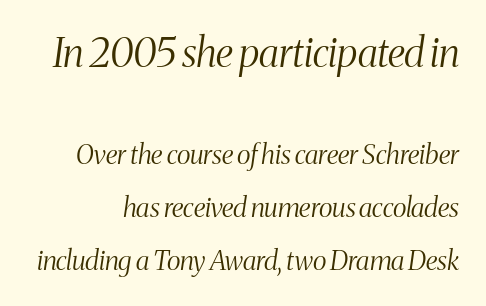
Q: Is the text bold? A: No.
Q: Is the text italic (slanted)? A: Yes, it leans right by about 8 degrees.
Q: Is the typeface a serif or a sans-serif typeface? A: Serif.
Q: Is the text underlined? A: No.
Q: Is the spacing between letters normal or unusually wide? A: Normal.
Q: Is the spacing between lines tight, normal or loose? A: Loose.
Q: Which block of text is set in a larger size, the first (top) or the second (bottom)? A: The first (top) one.
Q: Width (condensed, normal, or wide)? A: Condensed.
Q: Stroke contrast? A: Medium.
Q: x-height? A: Medium.
Q: Monospaced? A: No.
